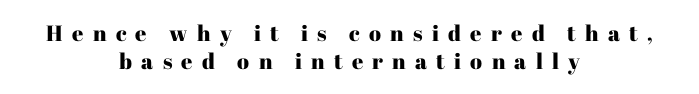
Leading: standard. Observe the wide spacing: letters keep a clear distance from each other. Designer's note — italics off, roman on. Alignment: centered.
